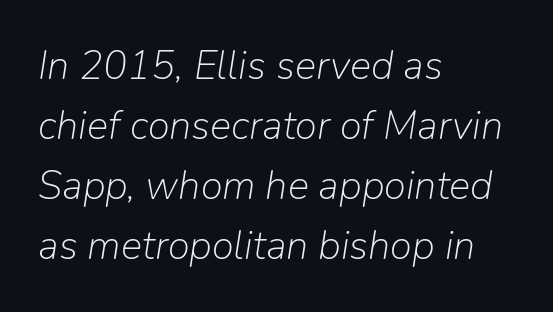
Q: Is the text bold? A: No.
Q: Is the text italic (slanted)? A: Yes, it leans right by about 9 degrees.
Q: Is the text underlined? A: No.
Q: How is the paragraph aligned? A: Left-aligned.
Q: Is the spacing between letters normal or unusually wide? A: Normal.
Q: Is the spacing between lines tight, normal or loose? A: Normal.
Q: Width (condensed, normal, or wide)? A: Normal.
Q: Stroke contrast? A: Low.
Q: x-height? A: Medium.
Q: Monospaced? A: No.
